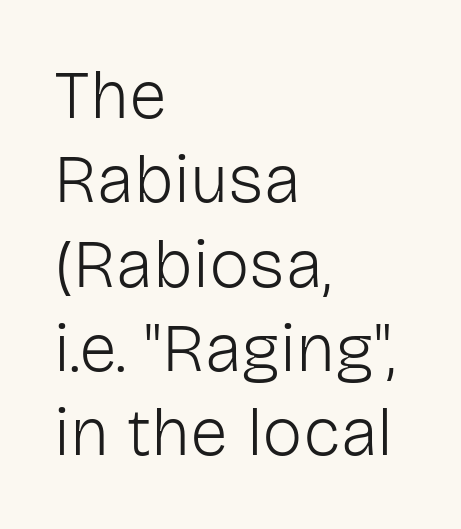
Each letter keeps its own natural width here, so spacing adapts to shape. The tracking reads as untouched default to a designer's eye. The typesetter chose a ragged-right arrangement here. If you drew a line through each stem, it would be perfectly vertical. Letterform terminals end flat and unadorned throughout the passage.
